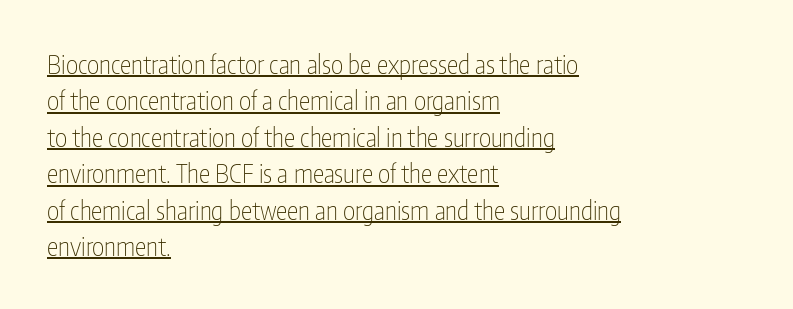
Where is the straight margin? On the left. Rows of type keep a routine distance in the vertical direction. Counters stay open thanks to moderate or lighter strokes. This sample uses an upright cut, with every glyph sitting square on the baseline.
